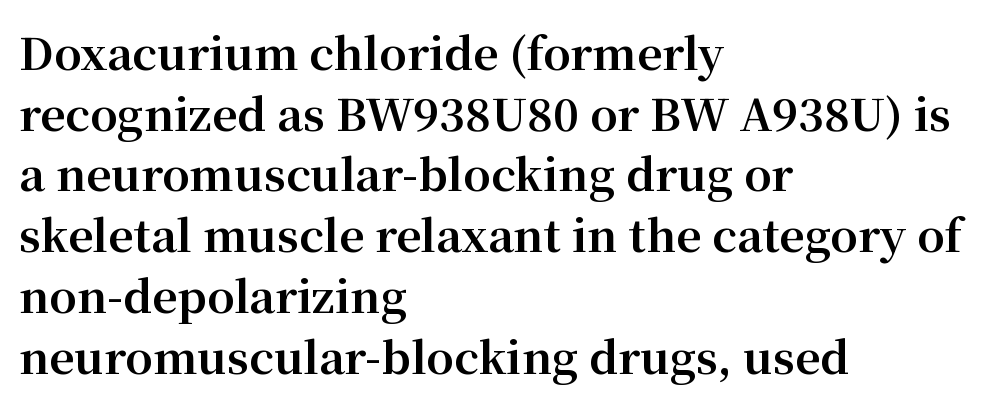
{"serif": "yes", "italic": "no", "bold": "yes", "weight": "bold", "width": "normal", "stroke_contrast": "medium", "x_height": "medium", "monospaced": "no", "underline": "no", "align": "left", "line_spacing": "normal", "line_spacing_ratio": 1.38, "letter_spacing": "normal", "letter_spacing_em": 0.0, "glyph_px": 44}
